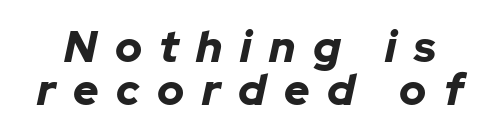
The image shows 44 px bold type, italic (leaning right); set tight line spacing (0.98x), unusually wide letter spacing (+0.4 em), not underlined; low stroke contrast and a medium x-height.
